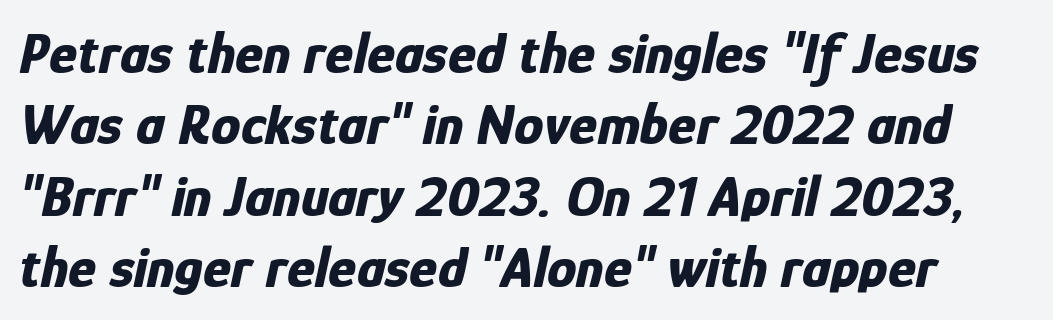
{"italic": "yes", "lean": "right", "slant_degrees": 12, "bold": "yes", "weight": "bold", "width": "condensed", "stroke_contrast": "low", "x_height": "medium", "monospaced": "no", "underline": "no", "line_spacing_ratio": 1.21, "letter_spacing": "normal", "letter_spacing_em": 0.0, "glyph_px": 59}
